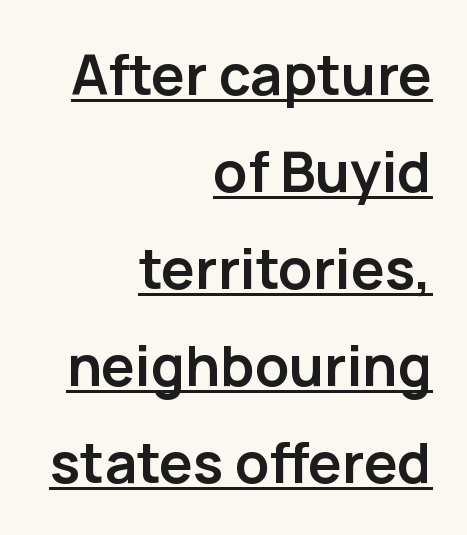
{"serif": "no", "italic": "no", "bold": "yes", "weight": "semibold", "width": "normal", "stroke_contrast": "low", "x_height": "medium", "monospaced": "no", "underline": "yes", "align": "right", "line_spacing_ratio": 1.73, "letter_spacing": "normal", "letter_spacing_em": 0.0, "glyph_px": 56}
